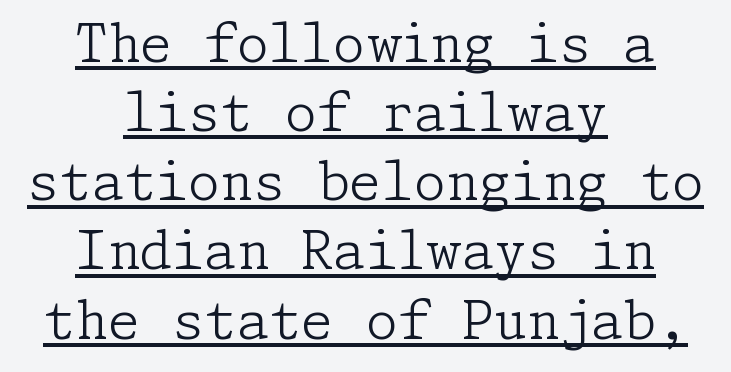
{"serif": "yes", "italic": "no", "bold": "no", "weight": "light", "width": "normal", "stroke_contrast": "low", "x_height": "medium", "underline": "yes", "align": "center", "line_spacing": "normal", "line_spacing_ratio": 1.33, "letter_spacing": "normal", "letter_spacing_em": 0.0, "glyph_px": 52}
